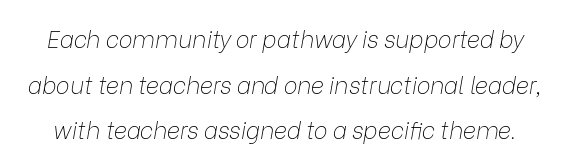
Loosely led — the rows are spread out. The words here are not underlined. In terms of letterspacing, this is plain default setting. Each stroke keeps to a modest, everyday thickness or less. Quick note: italic.
